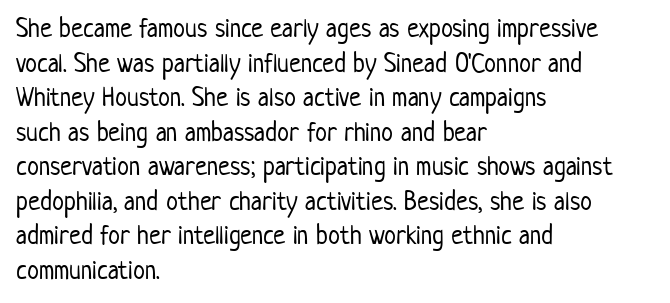
The block of text has a typical density, with ordinary space between rows. Which margin do the lines hug? The left one — the right edge is uneven. The space directly below the letters is spotless. This is the regular roman posture of the typeface. Does extra space separate the letters? No, they use regular spacing.
